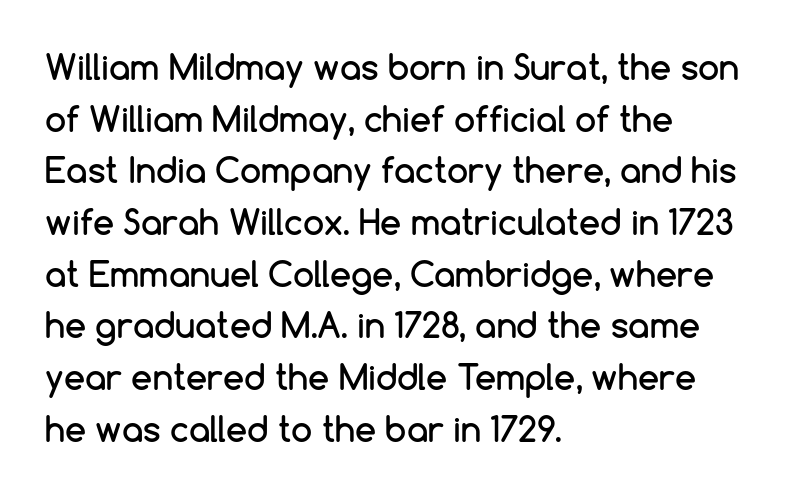
Q: Is the text italic (slanted)? A: No, it is upright.
Q: Is the typeface a serif or a sans-serif typeface? A: Sans-serif.
Q: Is the text underlined? A: No.
Q: How is the paragraph aligned? A: Left-aligned.
Q: Is the spacing between letters normal or unusually wide? A: Normal.
Q: Is the spacing between lines tight, normal or loose? A: Normal.
Q: Width (condensed, normal, or wide)? A: Normal.
Q: Stroke contrast? A: Low.
Q: x-height? A: Medium.
Q: Monospaced? A: No.
